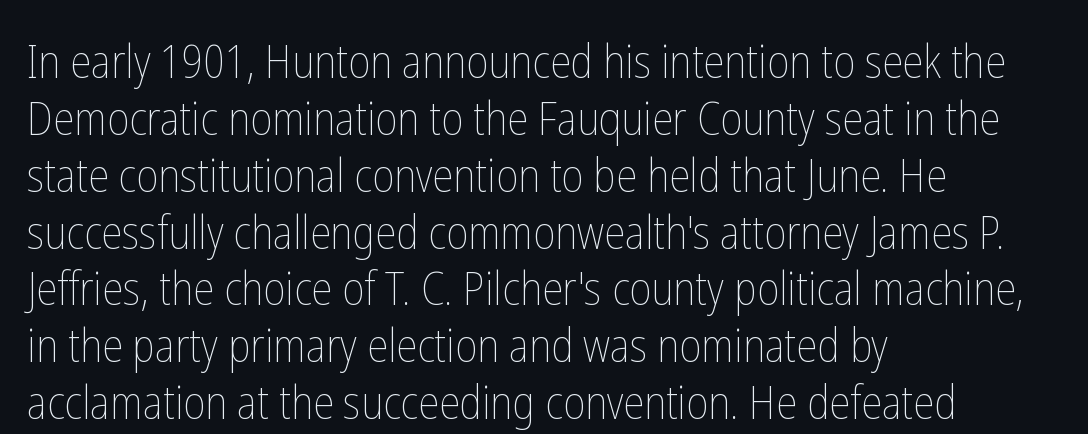
The image shows 47 px thin, condensed type, upright; set left-aligned, line spacing 1.21x, normal letter spacing, not underlined; low stroke contrast and a medium x-height.
